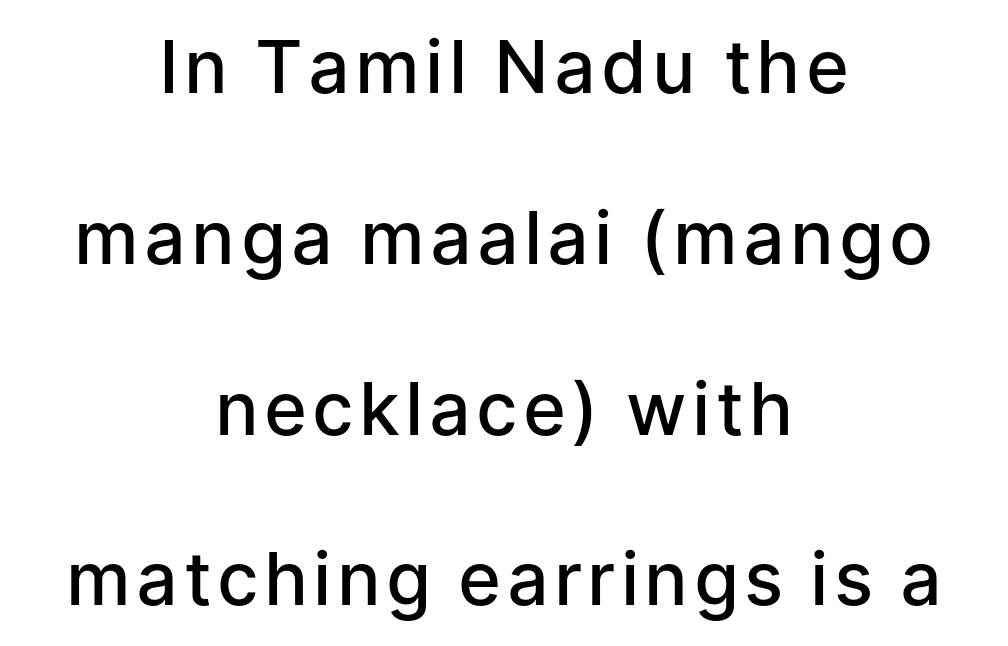
{"serif": "no", "italic": "no", "bold": "semi", "weight": "semibold", "width": "normal", "stroke_contrast": "low", "x_height": "medium", "monospaced": "no", "underline": "no", "align": "center", "line_spacing": "loose", "line_spacing_ratio": 2.34, "glyph_px": 73}
